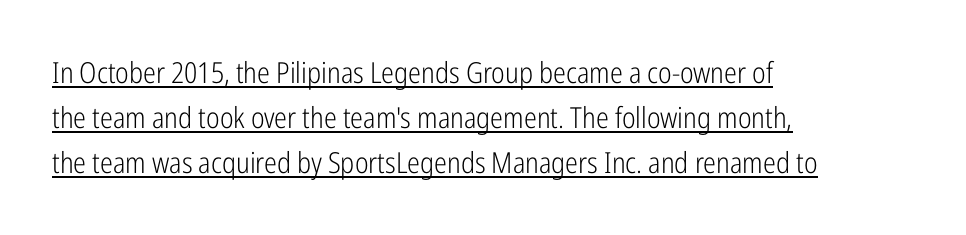
Note the varied advance widths — an 'i' is clearly narrower than an 'm'. The words here are underlined. The type sits square on the baseline with zero lean. Standard letterfit; no display-style spreading of the glyphs. Think standard paragraph weight, or any step lighter than that. Font category for this specimen: sans-serif.
